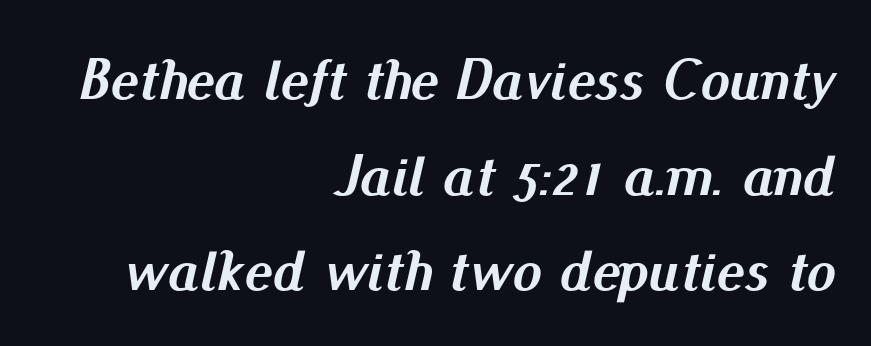
{"italic": "yes", "lean": "right", "slant_degrees": 13, "bold": "yes", "weight": "semibold", "width": "normal", "stroke_contrast": "medium", "x_height": "small", "monospaced": "no", "underline": "no", "align": "right", "line_spacing": "normal", "line_spacing_ratio": 1.62, "letter_spacing": "normal", "letter_spacing_em": 0.0, "glyph_px": 59}
